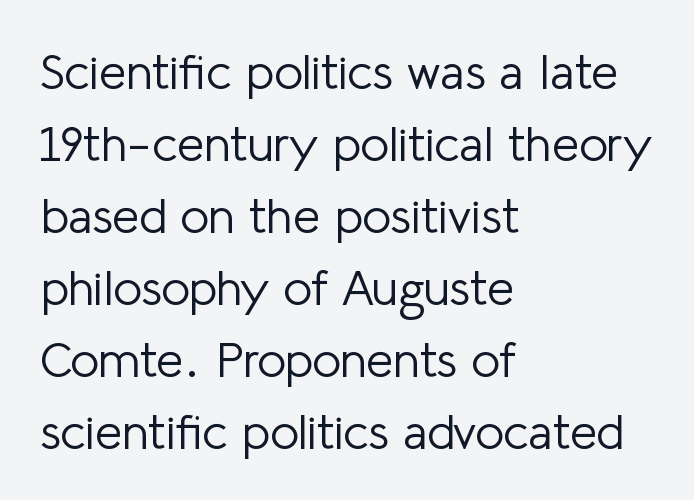
The image shows 49 px light sans-serif type, upright; set left-aligned, normal line spacing (1.47x), normal letter spacing, not underlined; low stroke contrast and a medium x-height.
